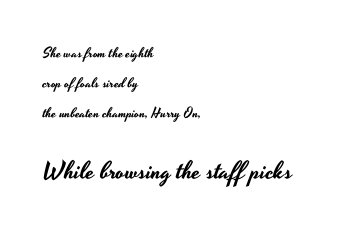
Q: Is the text italic (slanted)? A: Yes.
Q: Is the text underlined? A: No.
Q: How is the paragraph aligned? A: Left-aligned.
Q: Is the spacing between letters normal or unusually wide? A: Normal.
Q: Is the spacing between lines tight, normal or loose? A: Loose.
Q: Which block of text is set in a larger size, the first (top) or the second (bottom)? A: The second (bottom) one.
